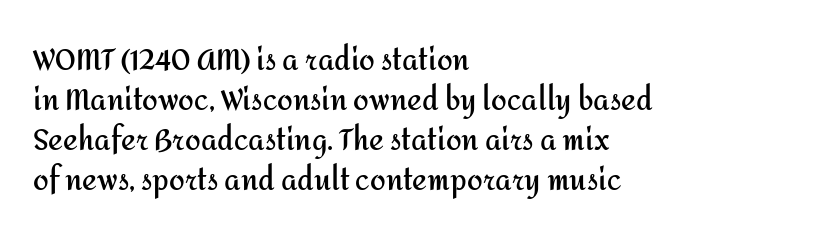
The rag falls on the right side of this text block. The font family rendered here belongs to the sans-serif group. Upright lettering throughout. Every letter is thick-stroked: bold, no question. There is no visible air inserted between adjacent glyphs.
